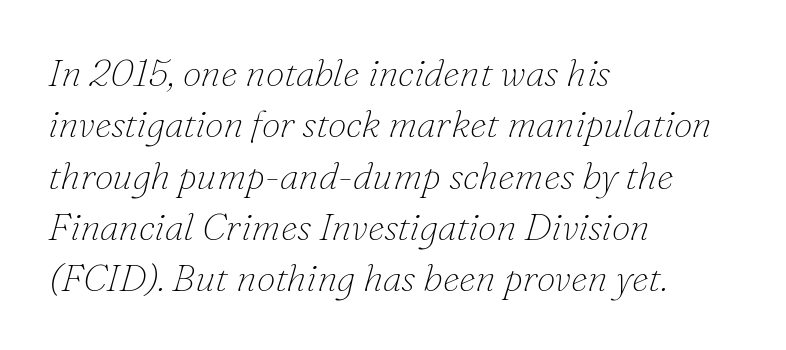
The image shows 38 px thin serif type, italic (leaning right); set left-aligned, normal line spacing (1.35x), normal letter spacing, not underlined; low stroke contrast and a small x-height.
